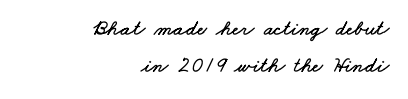
{"underline": "no", "align": "right", "line_spacing": "normal", "line_spacing_ratio": 1.69, "letter_spacing": "normal", "letter_spacing_em": 0.0, "glyph_px": 22}
